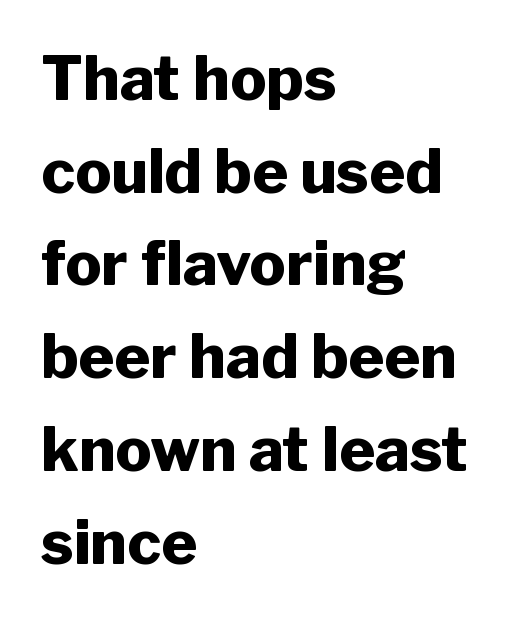
{"serif": "no", "italic": "no", "bold": "yes", "weight": "heavy", "width": "normal", "stroke_contrast": "low", "x_height": "medium", "monospaced": "no", "underline": "no", "align": "left", "line_spacing": "normal", "line_spacing_ratio": 1.52, "letter_spacing": "normal", "letter_spacing_em": 0.0, "glyph_px": 61}
